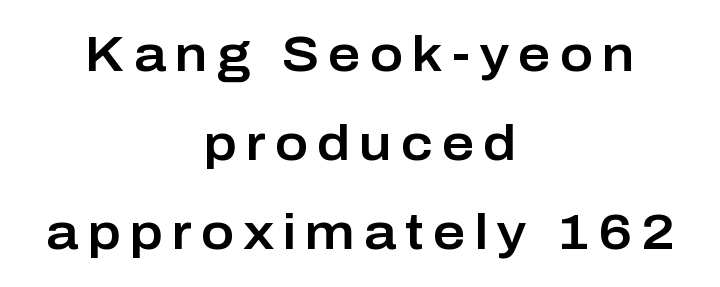
A sans-serif font was chosen for this passage. Italic? Not at all — the glyphs are vertical. Words float on clear page, feet unadorned. Reading down the block, each line starts at a different indent, mirrored at its end.
